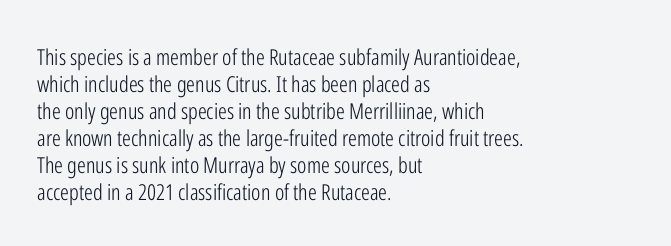
The image shows 22 px text type, upright; set left-aligned, line spacing 1.23x, normal letter spacing, not underlined.
